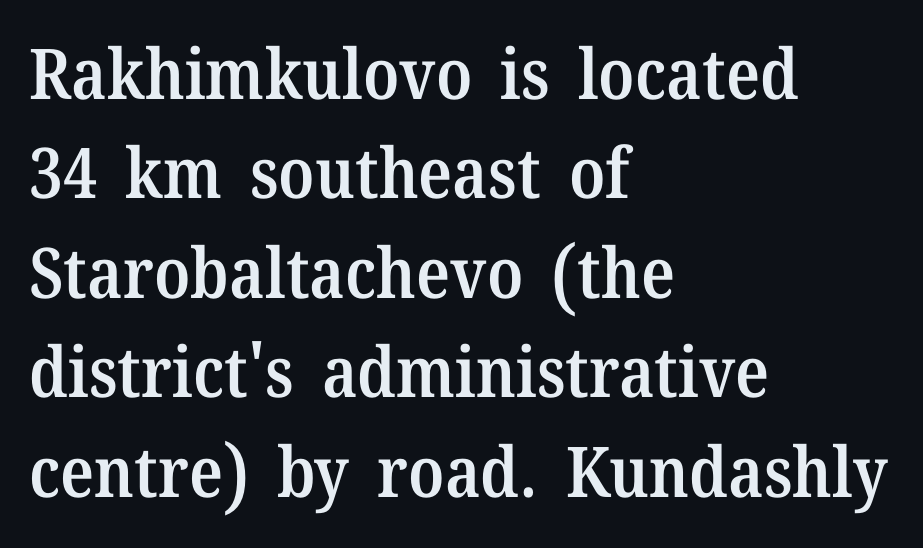
Q: Is the text bold? A: Semi-bold.
Q: Is the text italic (slanted)? A: No, it is upright.
Q: Is the typeface a serif or a sans-serif typeface? A: Serif.
Q: Is the text underlined? A: No.
Q: How is the paragraph aligned? A: Left-aligned.
Q: Is the spacing between letters normal or unusually wide? A: Normal.
Q: Is the spacing between lines tight, normal or loose? A: Normal.
Q: Width (condensed, normal, or wide)? A: Normal.
Q: Stroke contrast? A: Medium.
Q: x-height? A: Medium.
Q: Monospaced? A: No.
